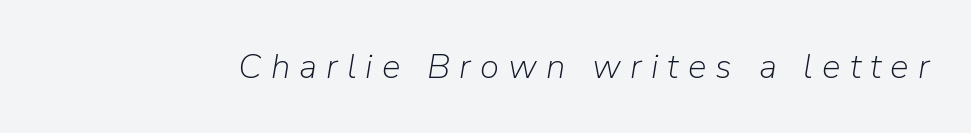
A bare baseline throughout the passage. Think of a printed novel: that variable character pitch is what you see here. On a weight scale, this lands at 450 or below. The lettering tilts uniformly, giving the passage an italic look. Substantial extra tracking has been applied to these lines.
